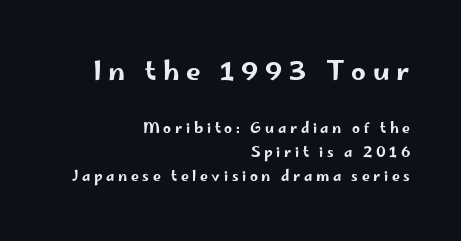
The specimen reads as upright at a glance. The lines are quadded right. Type size steps down from the first block to the second. These lines have a slow, spaced-out rhythm from letter to letter. The strip under each line holds only bare page.
